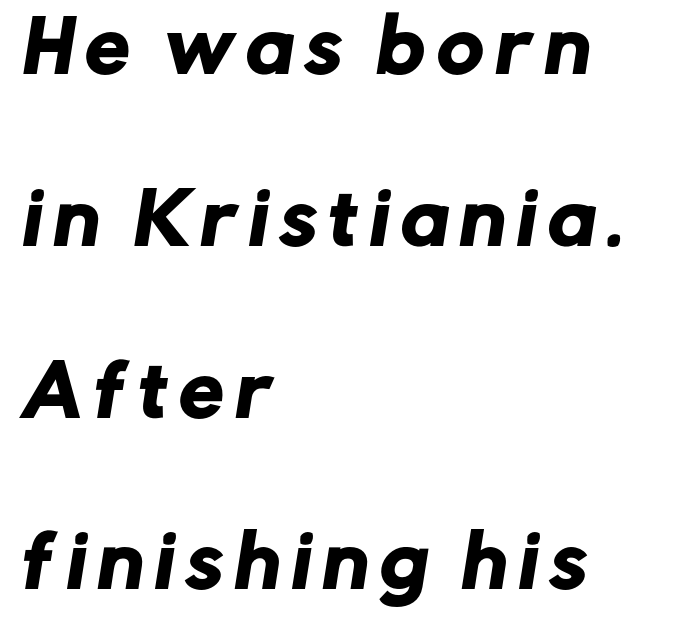
{"serif": "no", "width": "normal", "stroke_contrast": "low", "x_height": "medium", "monospaced": "no", "underline": "no", "align": "left", "line_spacing": "loose", "line_spacing_ratio": 2.42, "glyph_px": 71}
